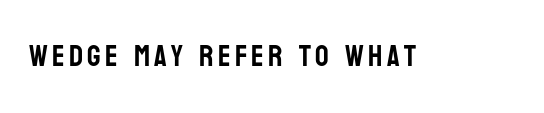
Q: Is the text italic (slanted)? A: No, it is upright.
Q: Is the typeface a serif or a sans-serif typeface? A: Sans-serif.
Q: Is the text underlined? A: No.
Q: Width (condensed, normal, or wide)? A: Condensed.
Q: Stroke contrast? A: Low.
Q: x-height? A: Large.
Q: Monospaced? A: No.
